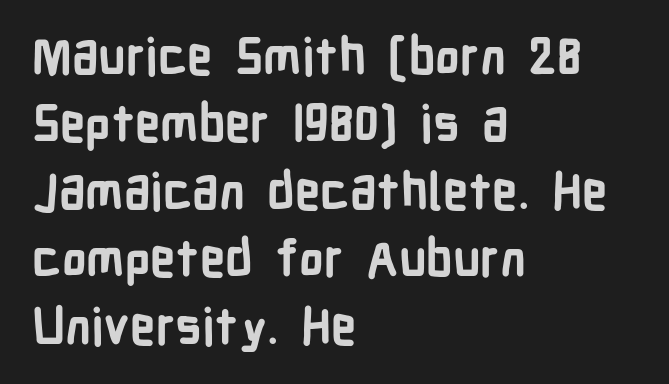
Q: Is the text bold? A: Yes.
Q: Is the text italic (slanted)? A: No, it is upright.
Q: Is the typeface a serif or a sans-serif typeface? A: Sans-serif.
Q: Is the text underlined? A: No.
Q: How is the paragraph aligned? A: Left-aligned.
Q: Is the spacing between letters normal or unusually wide? A: Normal.
Q: Is the spacing between lines tight, normal or loose? A: Normal.
Q: Width (condensed, normal, or wide)? A: Condensed.
Q: Stroke contrast? A: Low.
Q: x-height? A: Medium.
Q: Monospaced? A: No.
